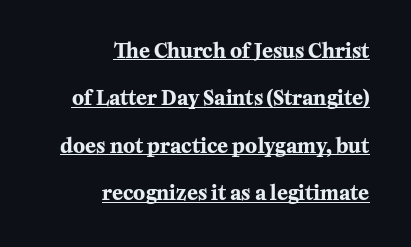
Italic: no, the glyphs are upright roman. The letterforms sit shoulder to shoulder at normal distance. Students, observe: this is what heavily led, spacious text looks like. Does the weight exceed regular? Yes, all the way to bold. Students, observe the line beneath the letters — that is underlining.
